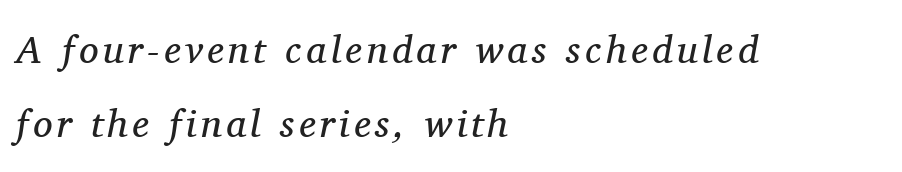
The image shows 39 px regular-weight serif type, italic (leaning right); set left-aligned, loose line spacing (1.91x), not underlined; medium stroke contrast and a medium x-height.
